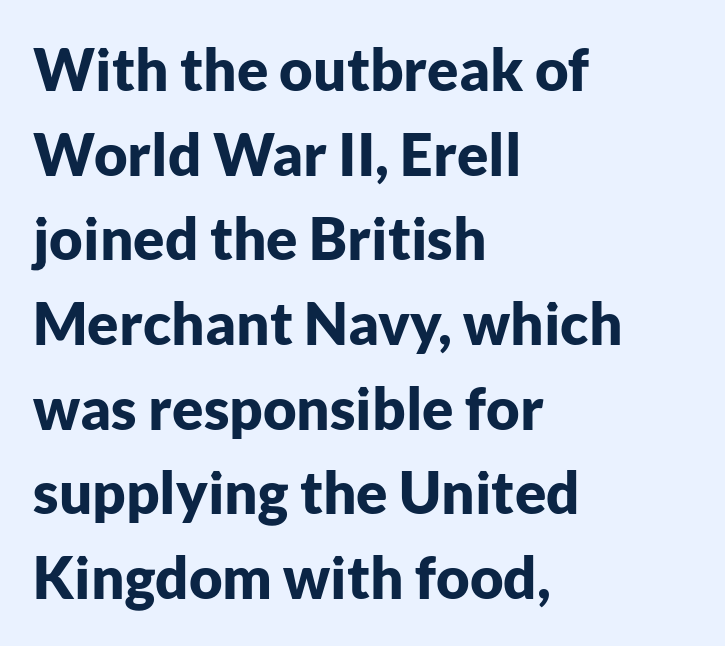
{"serif": "no", "italic": "no", "bold": "yes", "weight": "bold", "width": "normal", "stroke_contrast": "low", "x_height": "medium", "monospaced": "no", "underline": "no", "align": "left", "line_spacing": "normal", "line_spacing_ratio": 1.46, "letter_spacing": "normal", "letter_spacing_em": 0.0, "glyph_px": 58}
